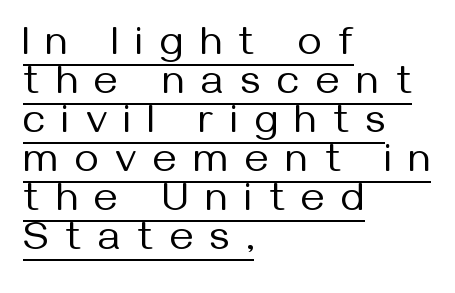
Q: Is the text bold? A: No.
Q: Is the text italic (slanted)? A: No, it is upright.
Q: Is the typeface a serif or a sans-serif typeface? A: Sans-serif.
Q: Is the text underlined? A: Yes.
Q: How is the paragraph aligned? A: Left-aligned.
Q: Is the spacing between letters normal or unusually wide? A: Unusually wide.
Q: Is the spacing between lines tight, normal or loose? A: Tight.
Q: Width (condensed, normal, or wide)? A: Normal.
Q: Stroke contrast? A: Medium.
Q: x-height? A: Medium.
Q: Monospaced? A: No.
